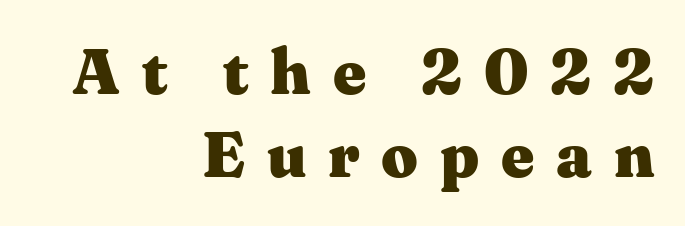
{"serif": "yes", "italic": "no", "bold": "yes", "weight": "heavy", "width": "wide", "stroke_contrast": "medium", "x_height": "medium", "monospaced": "no", "underline": "no", "align": "right", "line_spacing": "normal", "line_spacing_ratio": 1.3, "letter_spacing": "wide", "letter_spacing_em": 0.34, "glyph_px": 64}
